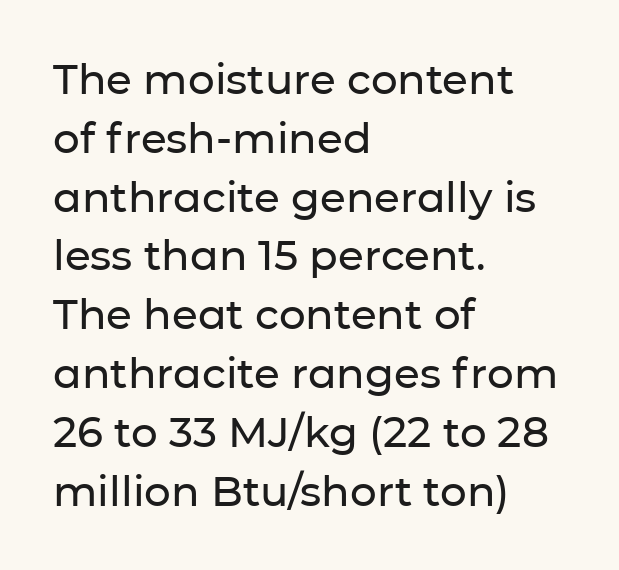
The image shows 42 px sans-serif type, upright; set left-aligned, normal line spacing (1.4x), normal letter spacing, not underlined; low stroke contrast and a medium x-height.
